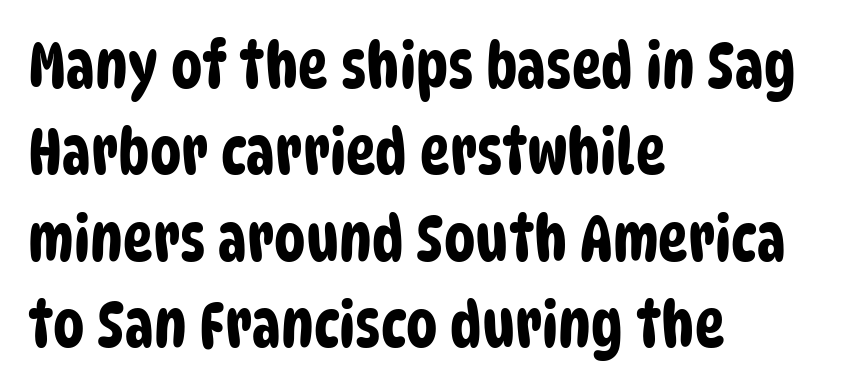
The image shows 63 px condensed sans-serif type; set left-aligned, normal line spacing (1.37x), normal letter spacing, not underlined; low stroke contrast and a large x-height.
